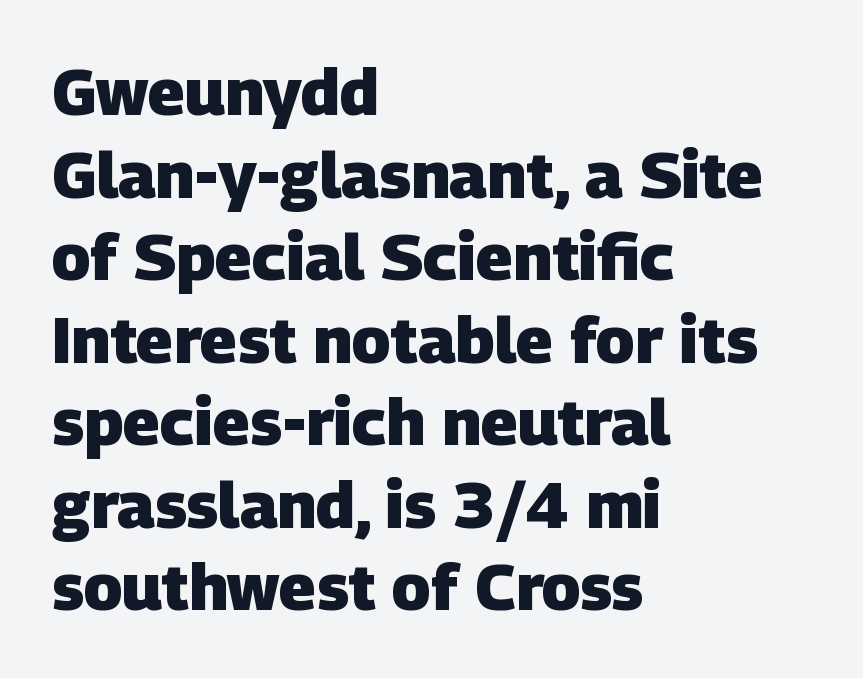
The image shows 65 px heavy sans-serif type; set left-aligned, normal line spacing (1.27x), normal letter spacing, not underlined; low stroke contrast and a large x-height.
